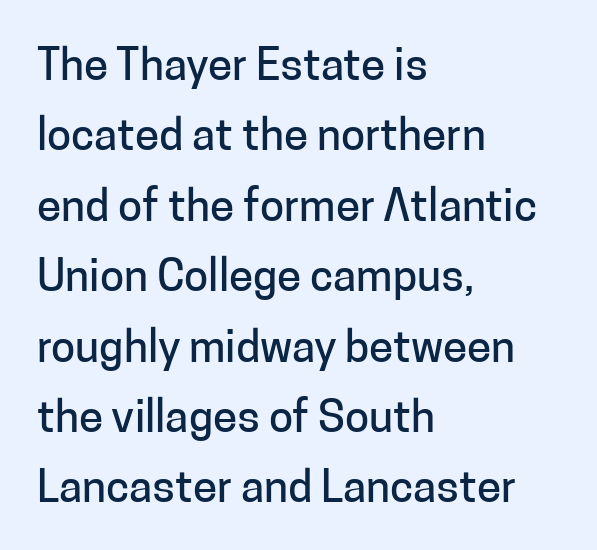
{"serif": "no", "italic": "no", "width": "normal", "stroke_contrast": "low", "x_height": "medium", "monospaced": "no", "underline": "no", "align": "left", "line_spacing": "normal", "line_spacing_ratio": 1.6, "letter_spacing": "normal", "letter_spacing_em": 0.0, "glyph_px": 44}
